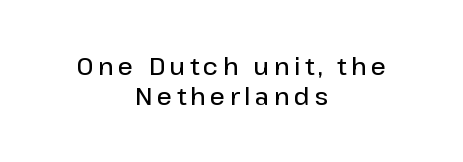
The image shows 24 px text type, upright; set centered, normal line spacing (1.26x), not underlined.
